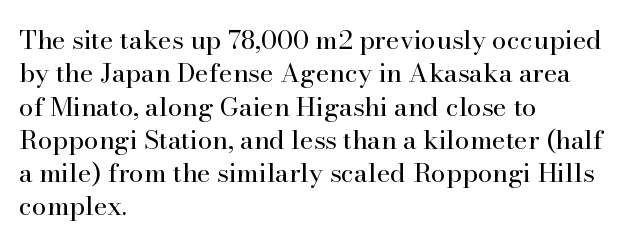
Compared with typical paragraphs, the rows here are spaced about the same. The letters stand straight up with perfectly vertical stems. Short and long lines alike share a common starting point at left. Is the stroke heavy? The answer is a plain regular-or-lighter. In terms of letterspacing, this is plain default setting. Just letters on the line, the space beneath them empty.
